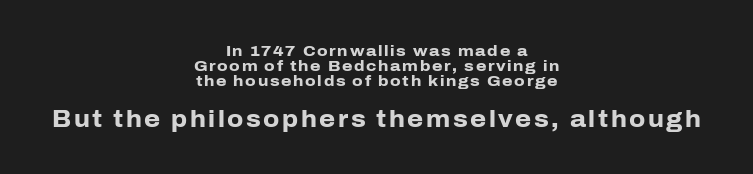
Q: Is the text bold? A: Yes.
Q: Is the text italic (slanted)? A: No, it is upright.
Q: Is the text underlined? A: No.
Q: How is the paragraph aligned? A: Centered.
Q: Is the spacing between lines tight, normal or loose? A: Tight.
Q: Which block of text is set in a larger size, the first (top) or the second (bottom)? A: The second (bottom) one.
